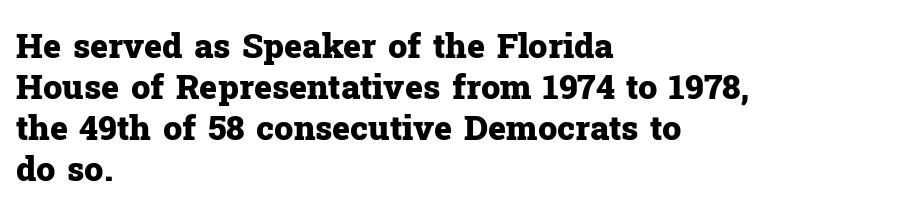
Q: Is the text bold? A: Yes.
Q: Is the text italic (slanted)? A: No, it is upright.
Q: Is the typeface a serif or a sans-serif typeface? A: Serif.
Q: Is the text underlined? A: No.
Q: How is the paragraph aligned? A: Left-aligned.
Q: Is the spacing between letters normal or unusually wide? A: Normal.
Q: Width (condensed, normal, or wide)? A: Normal.
Q: Stroke contrast? A: Low.
Q: x-height? A: Medium.
Q: Monospaced? A: No.
